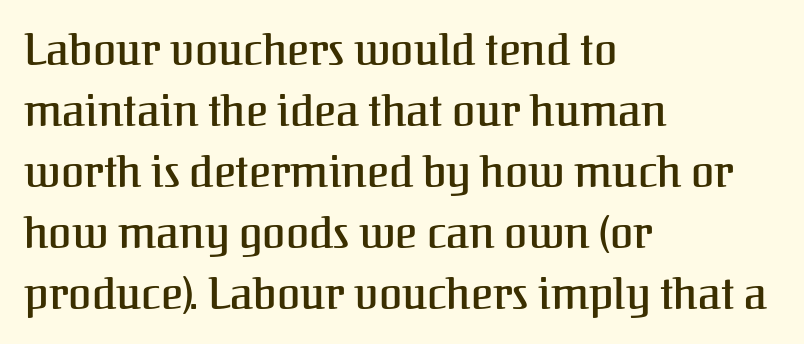
What stands out about the letter spacing? Nothing — it is the standard amount. The lines are quadded left. Each row of text sits above clean, open space. A roman cut, with each character standing at attention. Character widths vary here, with narrow letters taking less room than wide ones.
